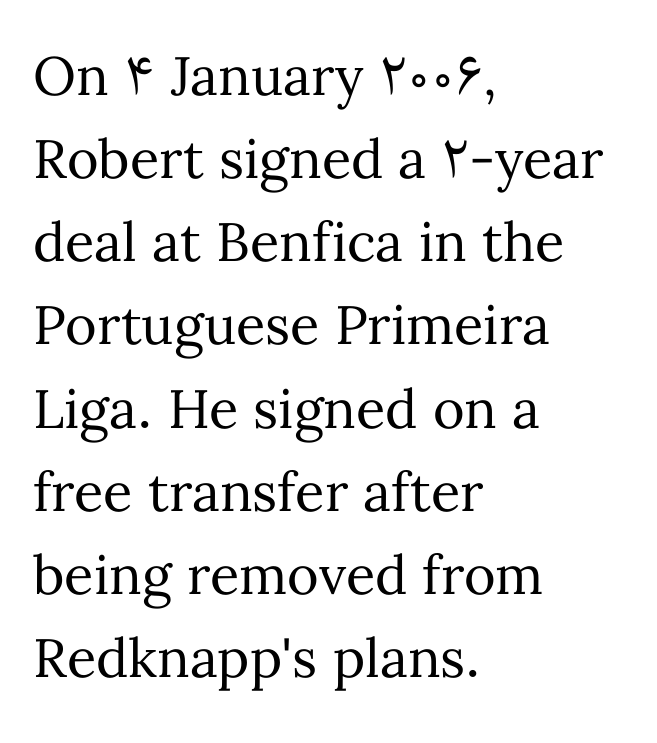
Q: Is the text bold? A: No.
Q: Is the text italic (slanted)? A: No, it is upright.
Q: Is the text underlined? A: No.
Q: How is the paragraph aligned? A: Left-aligned.
Q: Is the spacing between letters normal or unusually wide? A: Normal.
Q: Is the spacing between lines tight, normal or loose? A: Normal.
Q: Width (condensed, normal, or wide)? A: Normal.
Q: Stroke contrast? A: Medium.
Q: x-height? A: Medium.
Q: Monospaced? A: No.
